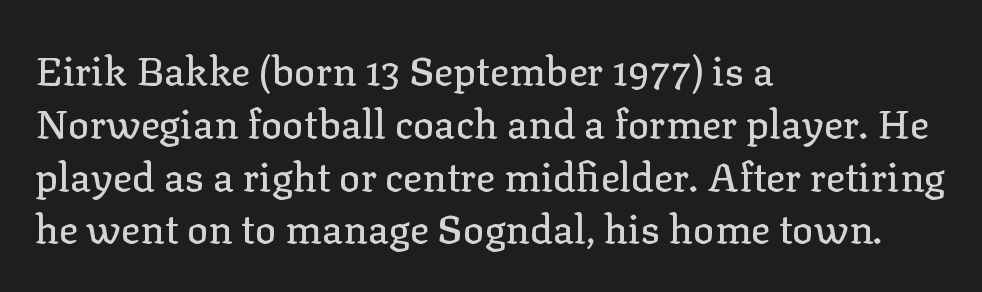
Q: Is the text italic (slanted)? A: No, it is upright.
Q: Is the typeface a serif or a sans-serif typeface? A: Serif.
Q: Is the text underlined? A: No.
Q: How is the paragraph aligned? A: Left-aligned.
Q: Is the spacing between letters normal or unusually wide? A: Normal.
Q: Is the spacing between lines tight, normal or loose? A: Normal.
Q: Width (condensed, normal, or wide)? A: Normal.
Q: Stroke contrast? A: Low.
Q: x-height? A: Medium.
Q: Monospaced? A: No.
